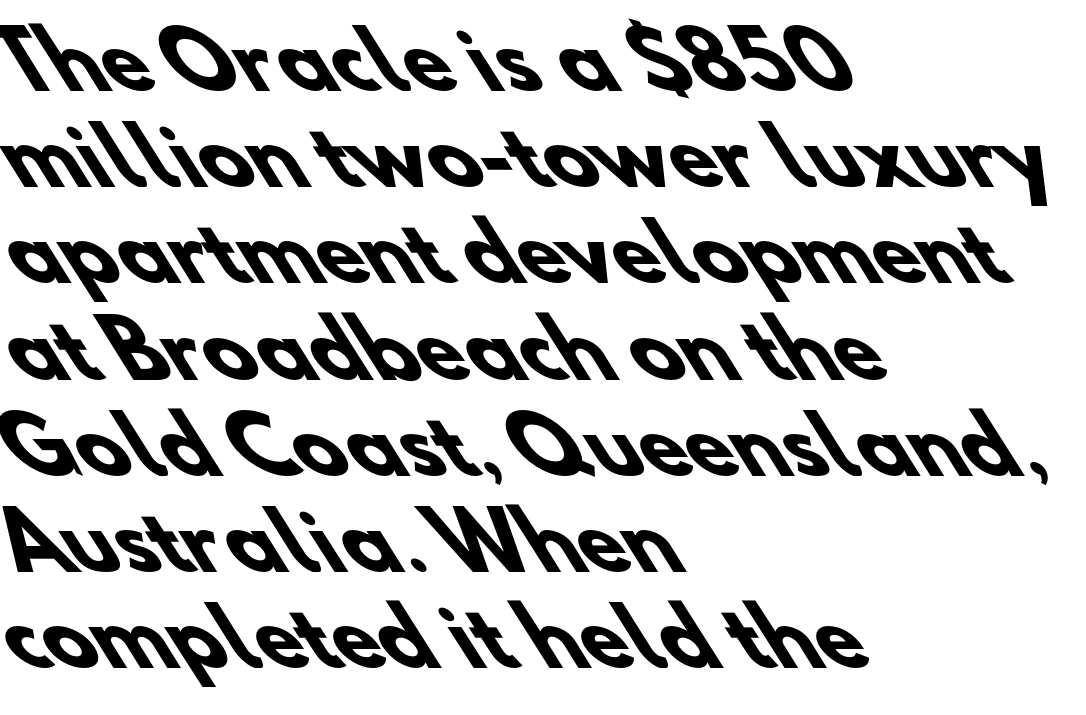
Q: Is the text bold? A: Yes.
Q: Is the typeface a serif or a sans-serif typeface? A: Sans-serif.
Q: Is the text underlined? A: No.
Q: How is the paragraph aligned? A: Left-aligned.
Q: Is the spacing between letters normal or unusually wide? A: Normal.
Q: Is the spacing between lines tight, normal or loose? A: Normal.
Q: Width (condensed, normal, or wide)? A: Normal.
Q: Stroke contrast? A: Low.
Q: x-height? A: Small.
Q: Monospaced? A: No.
